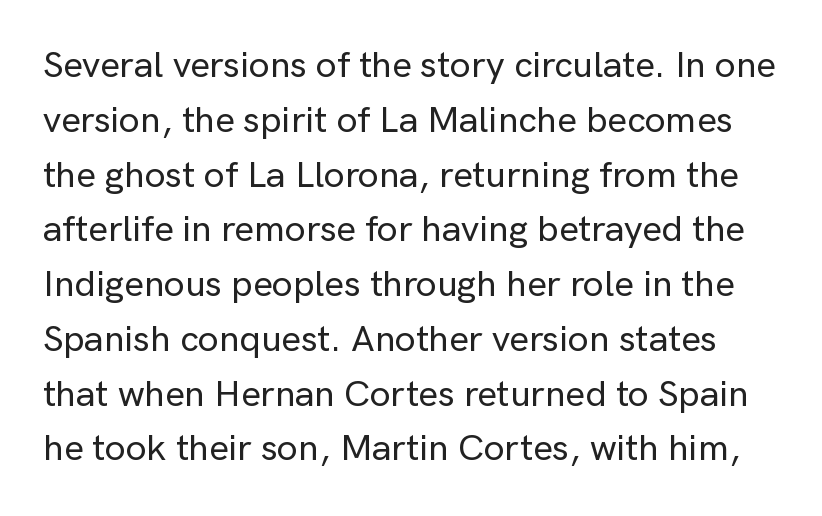
{"serif": "no", "italic": "no", "width": "normal", "stroke_contrast": "low", "x_height": "medium", "monospaced": "no", "underline": "no", "line_spacing": "normal", "line_spacing_ratio": 1.48, "letter_spacing": "normal", "letter_spacing_em": 0.0, "glyph_px": 37}
